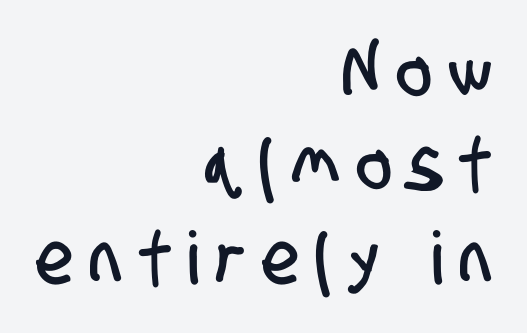
Caption: expanded tracking, letters set apart. Descender tails drop into unmarked territory. The characters display no serif detailing; their extremities are plain. The letters advance in unequal steps, a hallmark of proportional type. This sample keeps an unexceptional amount of space between lines. The passage is arranged like a letterhead date or caption credit — flush right.
